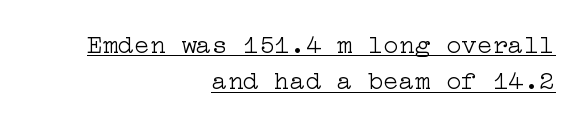
The letters stand upright; this is a roman face. A rule runs beneath these lines of type. The face looks like a standard text weight, possibly lighter. Alignment: flush right. The letters sit at their default tracking, neither squeezed nor spread.
